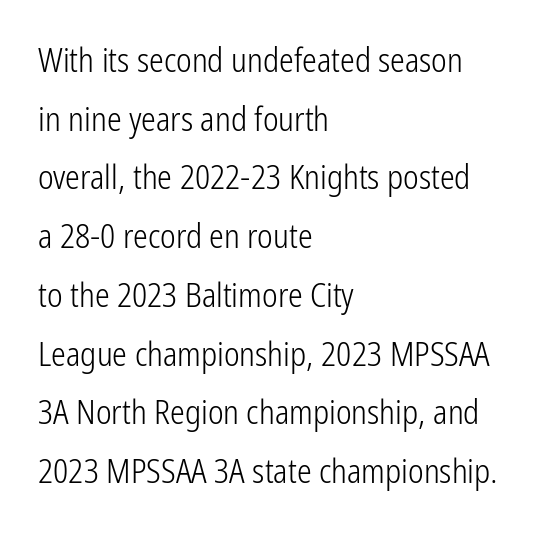
{"serif": "no", "italic": "no", "bold": "no", "weight": "light", "width": "condensed", "stroke_contrast": "low", "x_height": "medium", "monospaced": "no", "underline": "no", "align": "left", "line_spacing_ratio": 1.78, "letter_spacing": "normal", "letter_spacing_em": 0.0, "glyph_px": 33}
